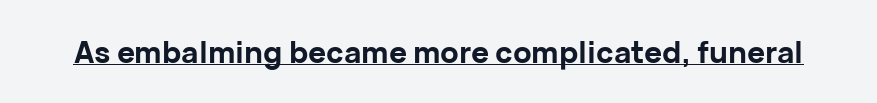
{"serif": "no", "italic": "no", "bold": "yes", "weight": "bold", "width": "normal", "stroke_contrast": "low", "x_height": "medium", "monospaced": "no", "underline": "yes", "letter_spacing": "normal", "letter_spacing_em": 0.0, "glyph_px": 30}
